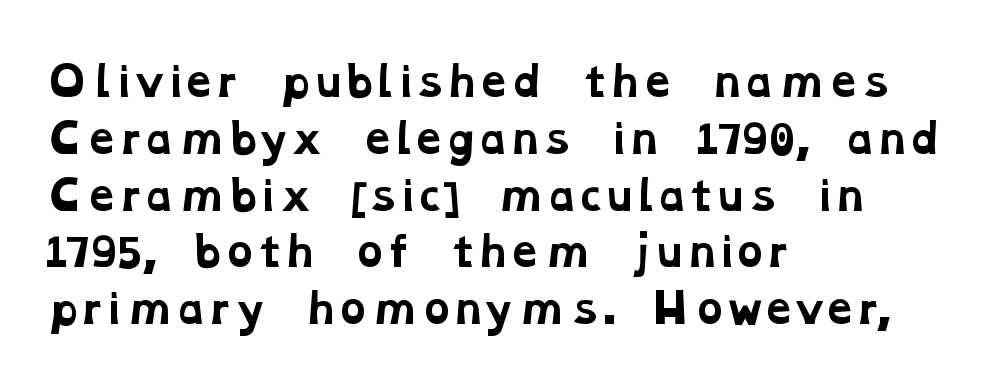
Varying glyph widths throughout — classic text-font behaviour. Visually the block forms a straight wall on the left and a jagged coastline on the right. The characters display serif detailing at their extremities. This is heavy type, rendered in bold.
